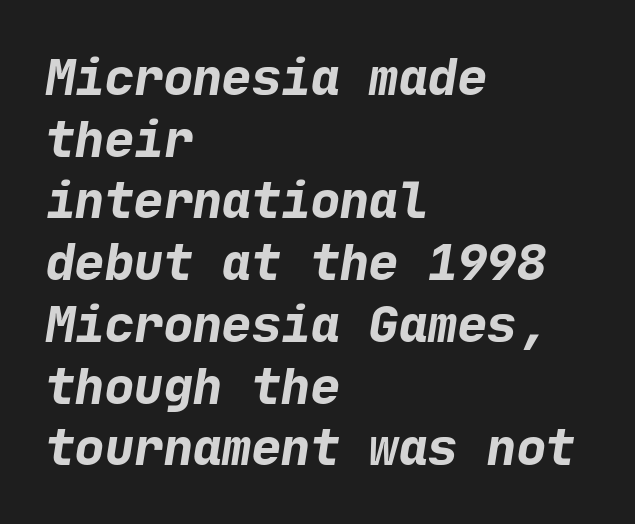
Q: Is the text bold? A: Yes.
Q: Is the typeface a serif or a sans-serif typeface? A: Sans-serif.
Q: Is the text underlined? A: No.
Q: How is the paragraph aligned? A: Left-aligned.
Q: Is the spacing between letters normal or unusually wide? A: Normal.
Q: Is the spacing between lines tight, normal or loose? A: Normal.
Q: Width (condensed, normal, or wide)? A: Normal.
Q: Stroke contrast? A: Low.
Q: x-height? A: Medium.
